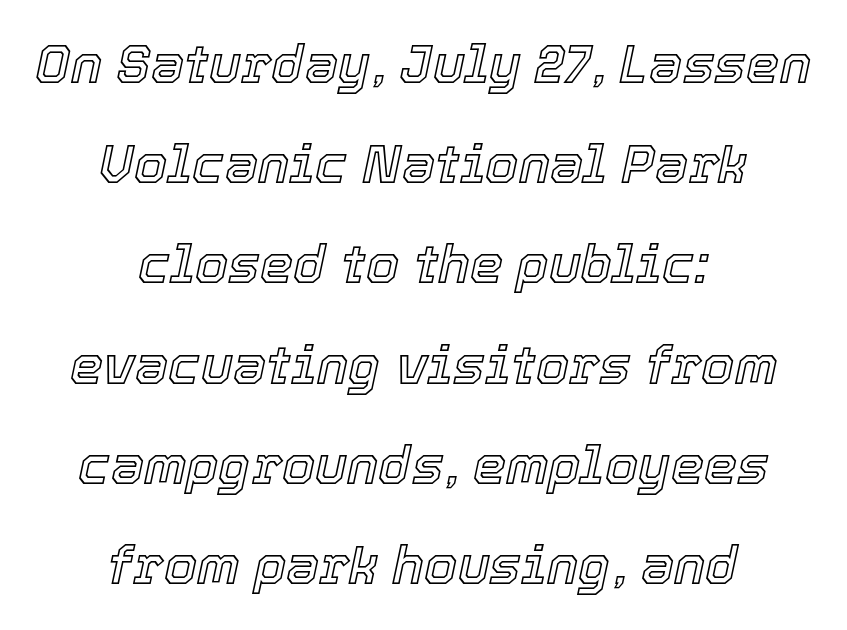
{"italic": "yes", "lean": "right", "slant_degrees": 12, "width": "normal", "x_height": "medium", "monospaced": "no", "underline": "no", "align": "center", "line_spacing_ratio": 1.89, "letter_spacing": "normal", "letter_spacing_em": 0.0, "glyph_px": 53}
